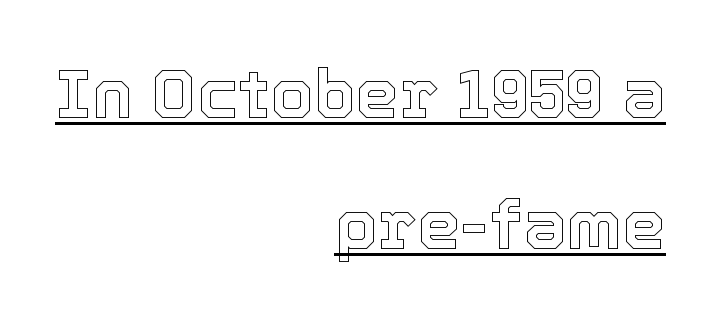
{"italic": "no", "width": "normal", "x_height": "medium", "monospaced": "no", "underline": "yes", "align": "right", "line_spacing": "loose", "line_spacing_ratio": 1.9, "letter_spacing": "normal", "letter_spacing_em": 0.0, "glyph_px": 69}
